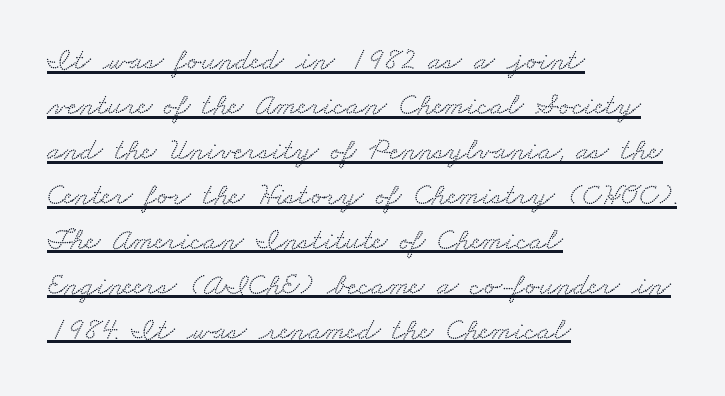
The image shows 31 px wide serif type; set left-aligned, normal line spacing (1.45x), normal letter spacing, underlined; low stroke contrast and a small x-height.
